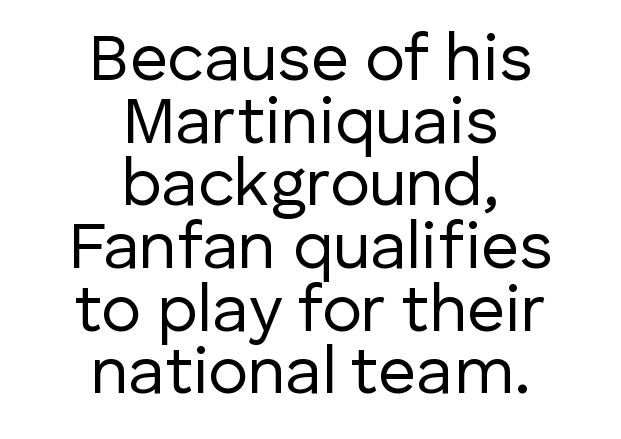
A typesetter would call this proportional, since set widths differ per character. In terms of letterform style, serifs are entirely absent. Heft: none added — not bold. This is roman type, the default non-slanted kind. Baseline-to-baseline distance is barely more than the letter height.
